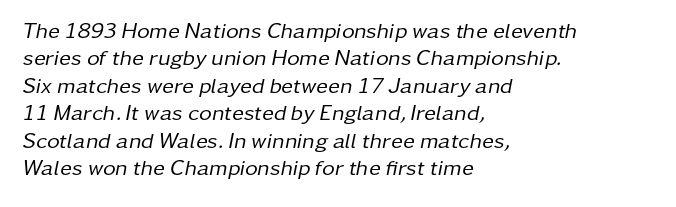
The image shows 22 px text type, italic (leaning right); set left-aligned, normal line spacing (1.25x), normal letter spacing, not underlined.
